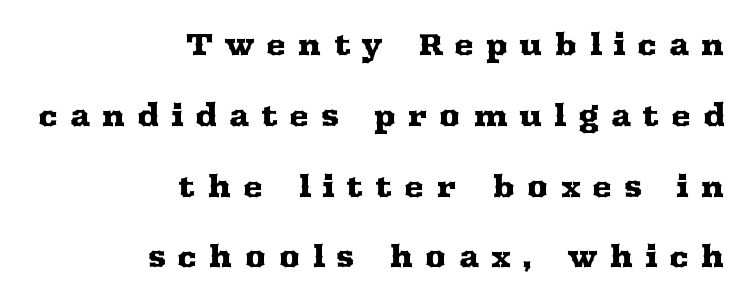
The image shows 30 px wide serif type, upright; set right-aligned, loose line spacing (2.36x), unusually wide letter spacing (+0.38 em), not underlined; medium stroke contrast and a medium x-height.
